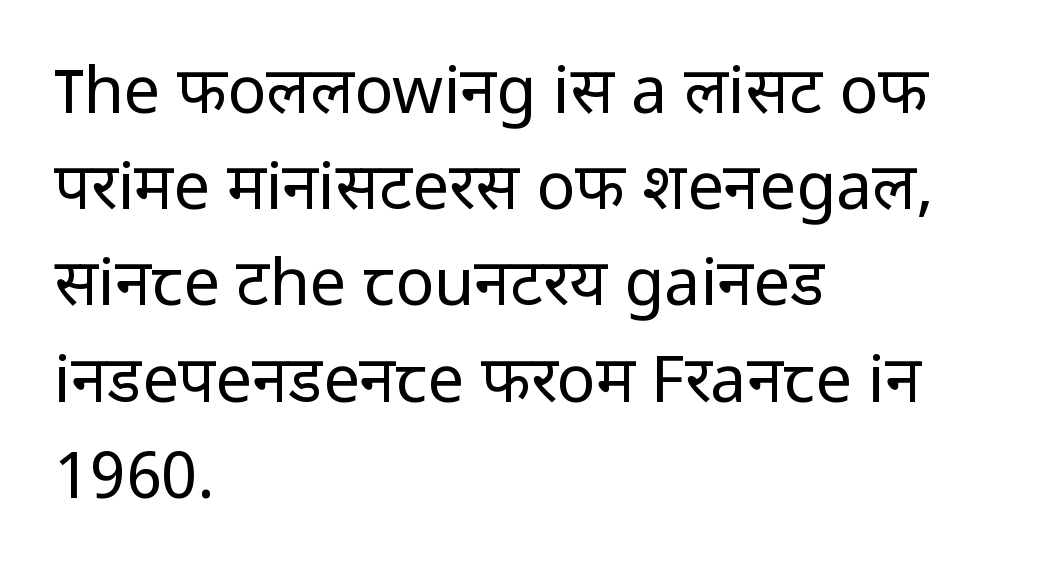
These lines sit exactly where default settings would place them. Anything drawn beneath the words? Only blank space. When letters stand straight like this, we call the style roman or upright. The rendering uses natural spacing where letterforms have individual widths. Stroke mass is kept to a normal reading level or below. Is this a sans? Yes — the strokes have no serifs.
